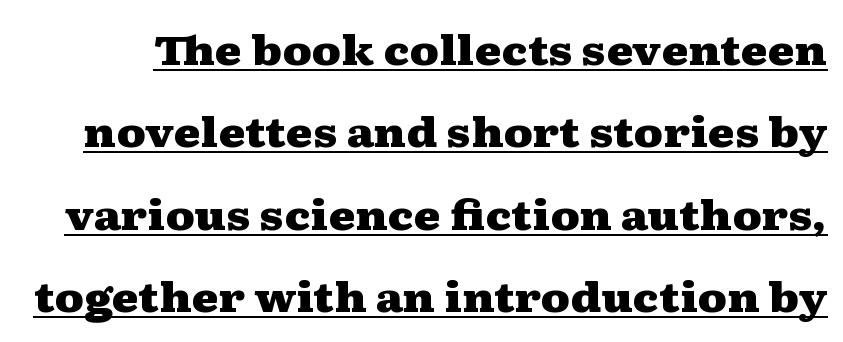
Q: Is the text bold? A: Yes.
Q: Is the text italic (slanted)? A: No, it is upright.
Q: Is the typeface a serif or a sans-serif typeface? A: Serif.
Q: Is the text underlined? A: Yes.
Q: Is the spacing between letters normal or unusually wide? A: Normal.
Q: Is the spacing between lines tight, normal or loose? A: Loose.
Q: Width (condensed, normal, or wide)? A: Wide.
Q: Stroke contrast? A: Medium.
Q: x-height? A: Medium.
Q: Monospaced? A: No.
